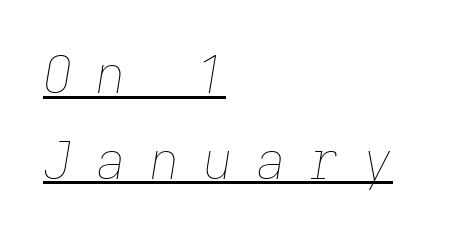
The image shows 51 px thin type, italic (leaning right); set left-aligned, normal line spacing (1.68x), unusually wide letter spacing (+0.47 em), underlined; low stroke contrast and a medium x-height.
